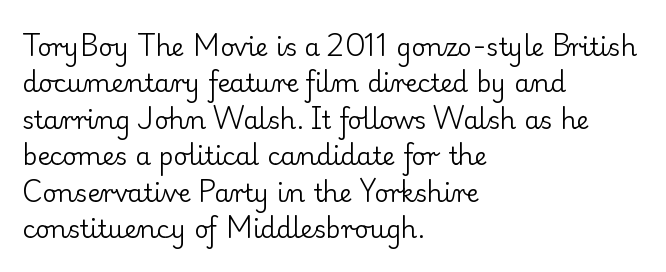
{"italic": "no", "bold": "no", "underline": "no", "align": "left", "line_spacing": "normal", "line_spacing_ratio": 1.46, "letter_spacing": "normal", "letter_spacing_em": 0.0, "glyph_px": 25}
